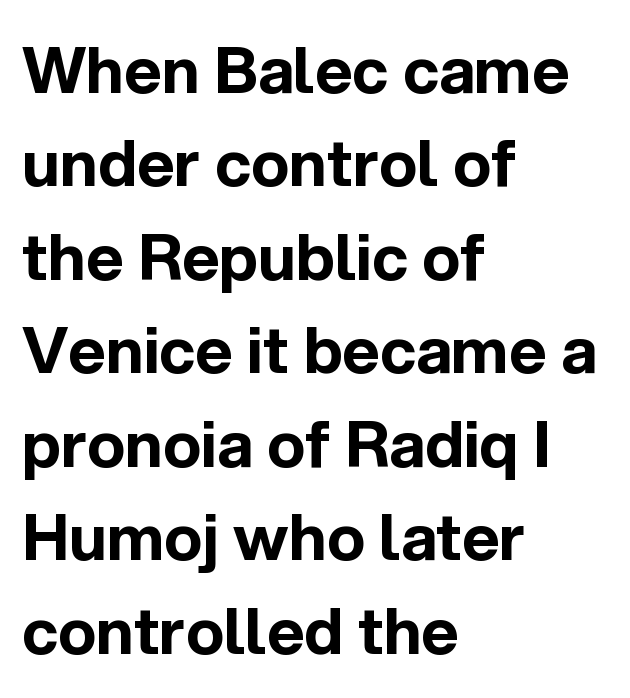
Q: Is the text bold? A: Yes.
Q: Is the text italic (slanted)? A: No, it is upright.
Q: Is the typeface a serif or a sans-serif typeface? A: Sans-serif.
Q: Is the text underlined? A: No.
Q: How is the paragraph aligned? A: Left-aligned.
Q: Is the spacing between letters normal or unusually wide? A: Normal.
Q: Is the spacing between lines tight, normal or loose? A: Normal.
Q: Width (condensed, normal, or wide)? A: Normal.
Q: x-height? A: Medium.
Q: Monospaced? A: No.
